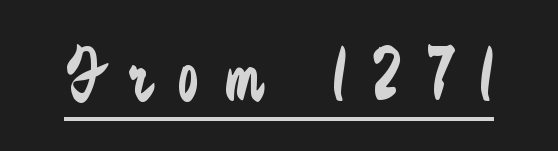
The image shows 78 px regular-weight, condensed sans-serif type; set unusually wide letter spacing (+0.32 em), underlined; low stroke contrast and a medium x-height.
